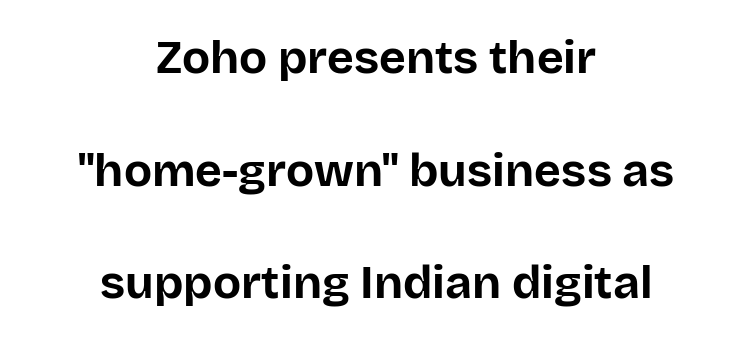
{"serif": "no", "italic": "no", "bold": "yes", "weight": "bold", "width": "normal", "stroke_contrast": "low", "x_height": "large", "monospaced": "no", "underline": "no", "align": "center", "line_spacing": "loose", "line_spacing_ratio": 2.45, "letter_spacing": "normal", "letter_spacing_em": 0.0, "glyph_px": 46}
